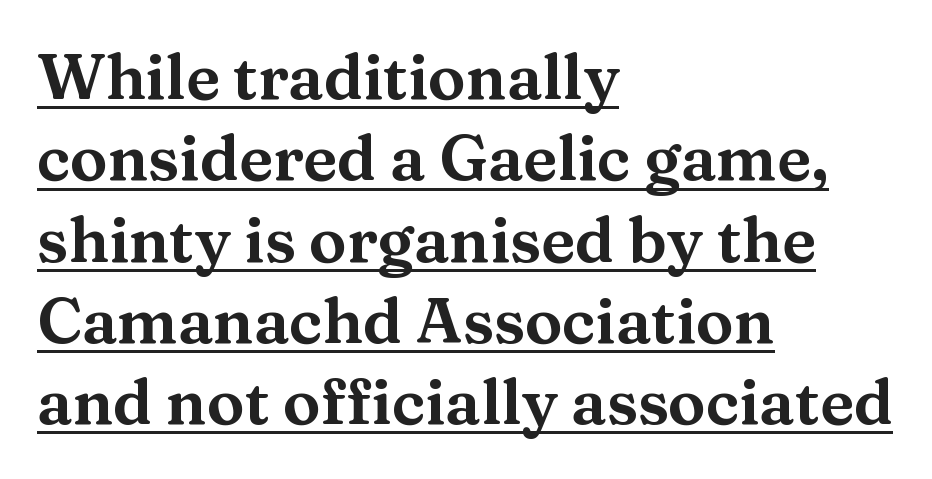
{"serif": "yes", "italic": "no", "width": "wide", "stroke_contrast": "medium", "x_height": "medium", "monospaced": "no", "underline": "yes", "align": "left", "line_spacing": "normal", "line_spacing_ratio": 1.29, "letter_spacing": "normal", "letter_spacing_em": 0.0, "glyph_px": 63}
